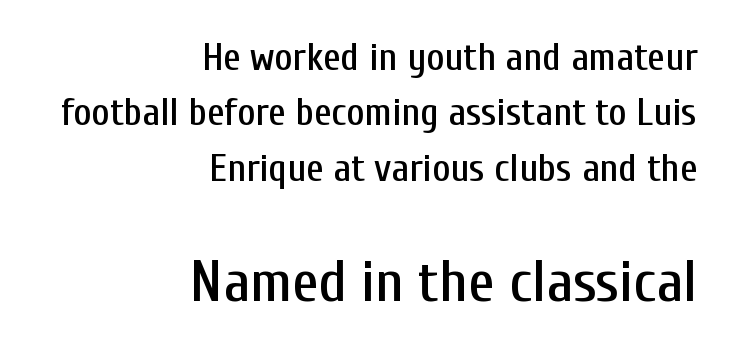
Q: Is the text italic (slanted)? A: No, it is upright.
Q: Is the typeface a serif or a sans-serif typeface? A: Sans-serif.
Q: Is the text underlined? A: No.
Q: How is the paragraph aligned? A: Right-aligned.
Q: Is the spacing between letters normal or unusually wide? A: Normal.
Q: Is the spacing between lines tight, normal or loose? A: Normal.
Q: Which block of text is set in a larger size, the first (top) or the second (bottom)? A: The second (bottom) one.
Q: Width (condensed, normal, or wide)? A: Condensed.
Q: Stroke contrast? A: Low.
Q: x-height? A: Medium.
Q: Monospaced? A: No.
